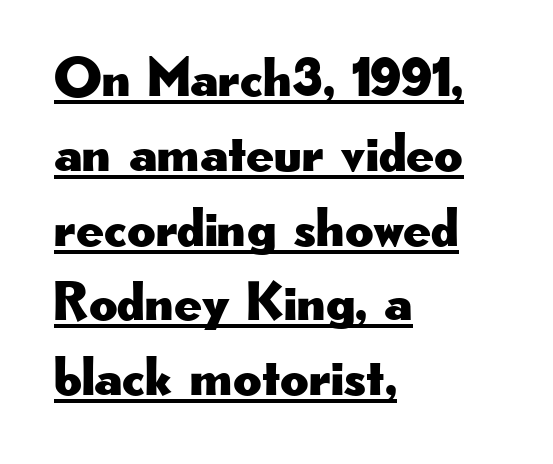
Q: Is the text italic (slanted)? A: No, it is upright.
Q: Is the typeface a serif or a sans-serif typeface? A: Sans-serif.
Q: Is the text underlined? A: Yes.
Q: How is the paragraph aligned? A: Left-aligned.
Q: Is the spacing between letters normal or unusually wide? A: Normal.
Q: Is the spacing between lines tight, normal or loose? A: Normal.
Q: Width (condensed, normal, or wide)? A: Wide.
Q: Stroke contrast? A: Low.
Q: x-height? A: Small.
Q: Monospaced? A: No.
